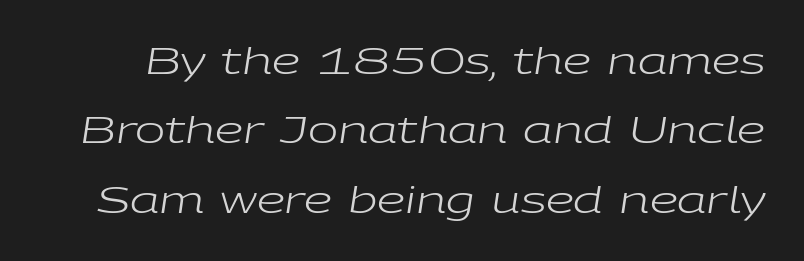
Vertical spacing — loose. Check under the words: just untouched page. You could not count columns in this text — the font is proportionally spaced. The weight tops out at a normal text grade. Caption: standard tracking, unaltered.
